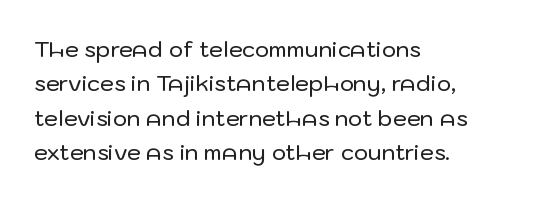
Teacher's note: observe the even left margin — that is flush-left alignment. The passage shown has conventional tracking throughout. It's the straight-up-and-down kind of type. The block of text has a typical density, with ordinary space between rows. The area under the type is left untouched.
